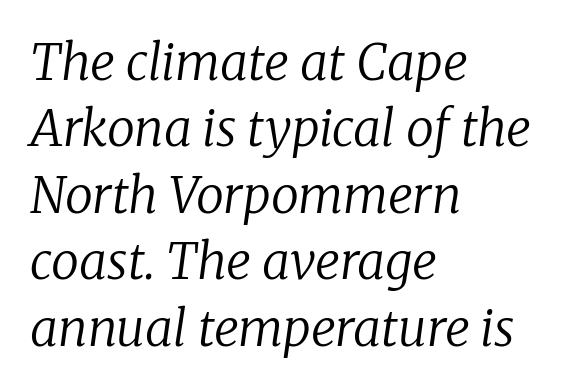
The image shows 50 px regular-weight serif type, italic (leaning right); set left-aligned, normal line spacing (1.33x), normal letter spacing, not underlined; low stroke contrast and a medium x-height.
